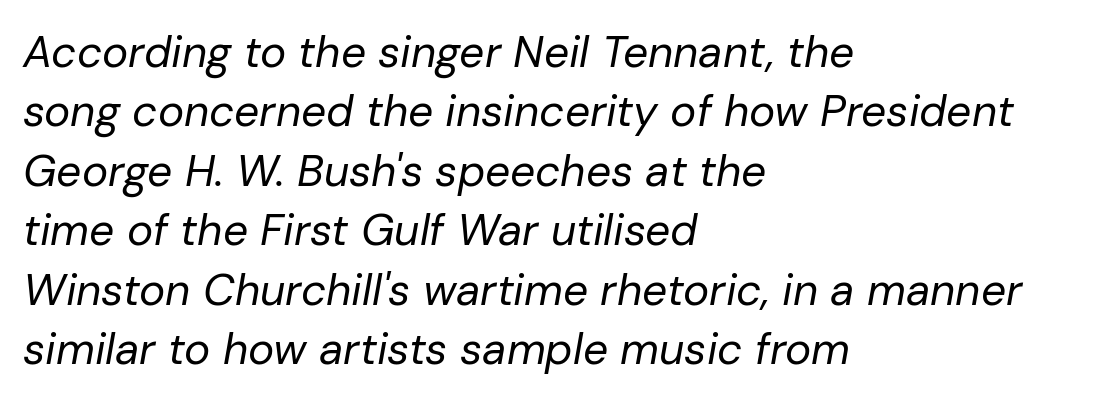
Q: Is the text bold? A: No.
Q: Is the text italic (slanted)? A: Yes, it leans right by about 10 degrees.
Q: Is the text underlined? A: No.
Q: How is the paragraph aligned? A: Left-aligned.
Q: Is the spacing between letters normal or unusually wide? A: Normal.
Q: Is the spacing between lines tight, normal or loose? A: Normal.
Q: Width (condensed, normal, or wide)? A: Normal.
Q: Stroke contrast? A: Low.
Q: x-height? A: Medium.
Q: Monospaced? A: No.
